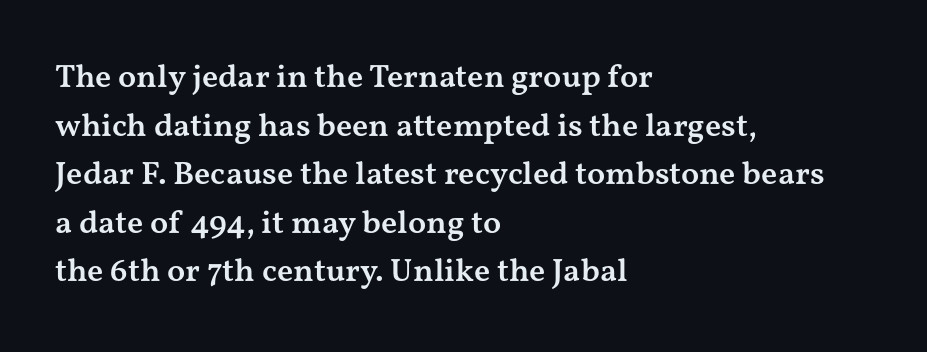
The image shows 33 px semibold, wide serif type, upright; set left-aligned, normal line spacing (1.47x), normal letter spacing, not underlined; medium stroke contrast and a medium x-height.
